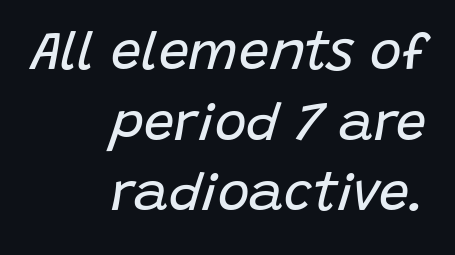
{"italic": "yes", "lean": "right", "slant_degrees": 15, "bold": "no", "weight": "regular", "width": "normal", "stroke_contrast": "low", "x_height": "large", "monospaced": "no", "underline": "no", "align": "right", "line_spacing": "normal", "line_spacing_ratio": 1.31, "letter_spacing": "normal", "letter_spacing_em": 0.0, "glyph_px": 54}
